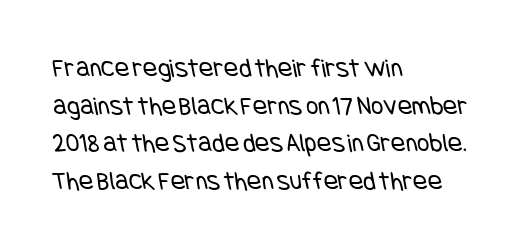
{"bold": "no", "underline": "no", "align": "left", "line_spacing": "normal", "line_spacing_ratio": 1.39, "letter_spacing": "normal", "letter_spacing_em": 0.0, "glyph_px": 27}
